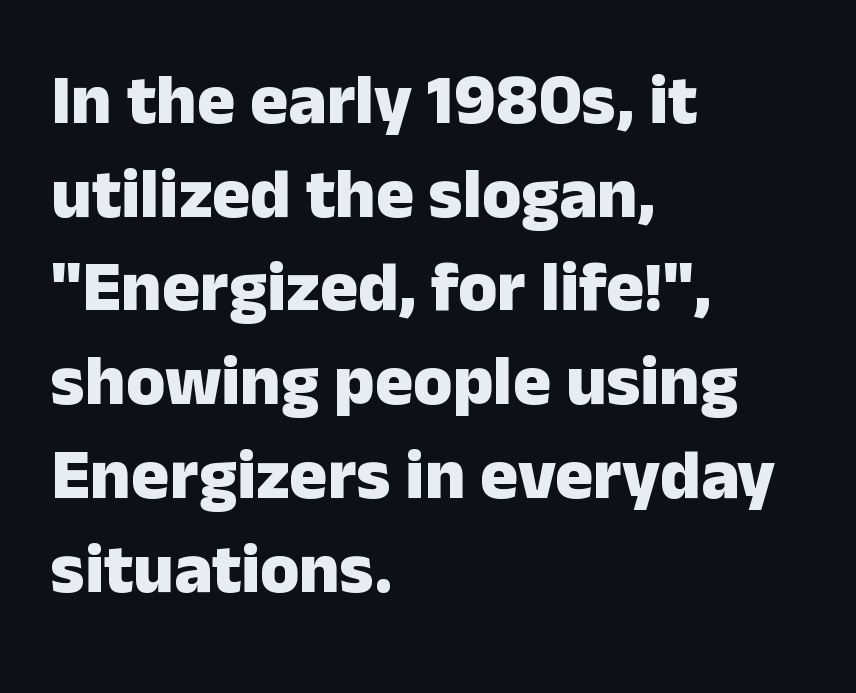
{"serif": "no", "italic": "no", "bold": "yes", "weight": "heavy", "width": "normal", "stroke_contrast": "low", "x_height": "medium", "monospaced": "no", "underline": "no", "align": "left", "line_spacing": "normal", "line_spacing_ratio": 1.32, "letter_spacing": "normal", "letter_spacing_em": 0.0, "glyph_px": 71}
